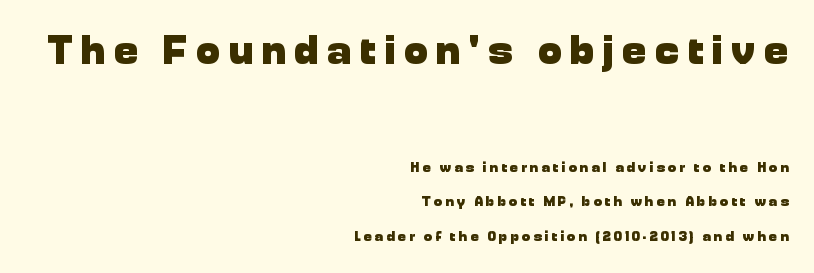
{"serif": "no", "italic": "no", "bold": "yes", "weight": "heavy", "width": "normal", "stroke_contrast": "low", "x_height": "medium", "monospaced": "no", "underline": "no", "align": "right", "line_spacing": "loose", "line_spacing_ratio": 2.49, "letter_spacing": "wide", "letter_spacing_em": 0.22, "larger_block": "first", "size_ratio": 2.86, "glyph_px": 40}
